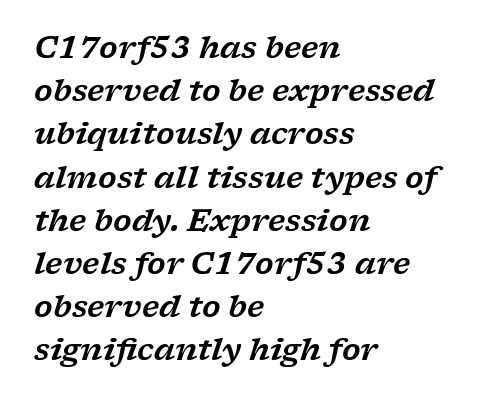
{"serif": "yes", "italic": "yes", "lean": "right", "slant_degrees": 17, "width": "wide", "stroke_contrast": "low", "x_height": "medium", "monospaced": "no", "underline": "no", "align": "left", "line_spacing": "normal", "line_spacing_ratio": 1.44, "letter_spacing": "normal", "letter_spacing_em": 0.0, "glyph_px": 30}
